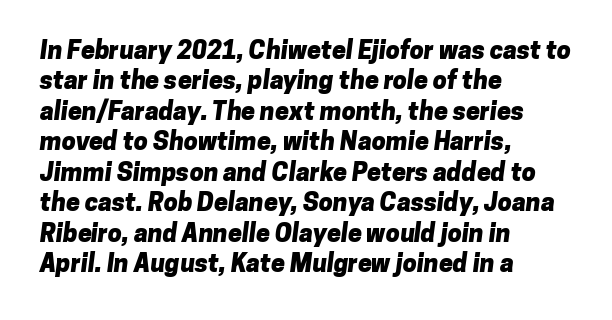
{"bold": "yes", "underline": "no", "align": "left", "line_spacing_ratio": 1.22, "letter_spacing": "normal", "letter_spacing_em": 0.0, "glyph_px": 25}
